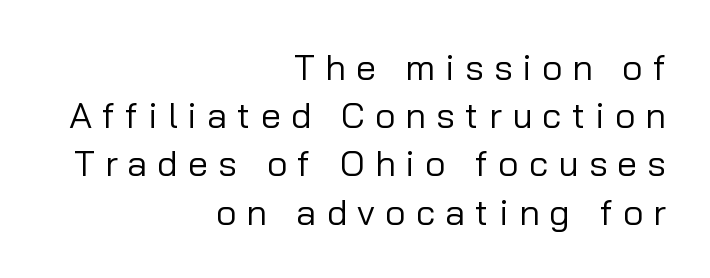
Q: Is the text bold? A: No.
Q: Is the text italic (slanted)? A: No, it is upright.
Q: Is the typeface a serif or a sans-serif typeface? A: Sans-serif.
Q: Is the text underlined? A: No.
Q: How is the paragraph aligned? A: Right-aligned.
Q: Is the spacing between letters normal or unusually wide? A: Unusually wide.
Q: Is the spacing between lines tight, normal or loose? A: Normal.
Q: Width (condensed, normal, or wide)? A: Normal.
Q: Stroke contrast? A: Low.
Q: x-height? A: Medium.
Q: Monospaced? A: No.
